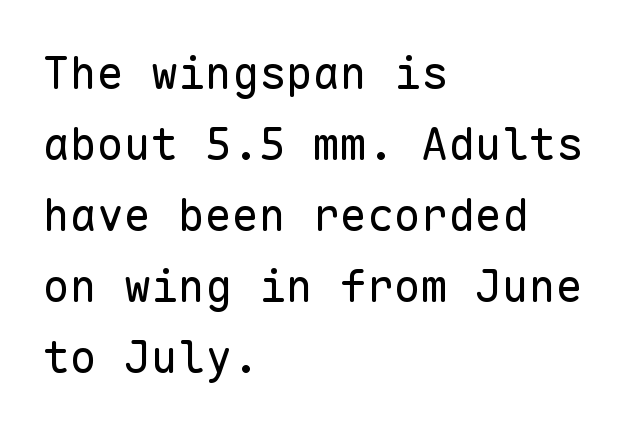
{"serif": "no", "italic": "no", "bold": "no", "weight": "regular", "width": "normal", "stroke_contrast": "low", "x_height": "medium", "monospaced": "yes", "underline": "no", "align": "left", "line_spacing": "normal", "line_spacing_ratio": 1.58, "letter_spacing": "normal", "letter_spacing_em": 0.0, "glyph_px": 45}
